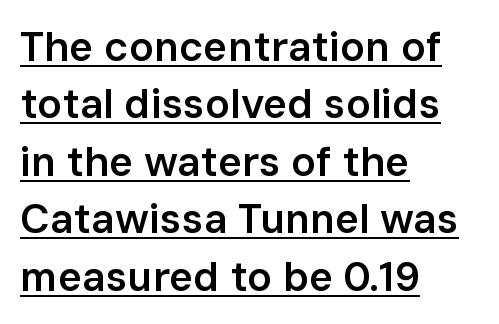
The image shows 41 px semibold sans-serif type, upright; set left-aligned, normal line spacing (1.4x), normal letter spacing, underlined; low stroke contrast and a medium x-height.
